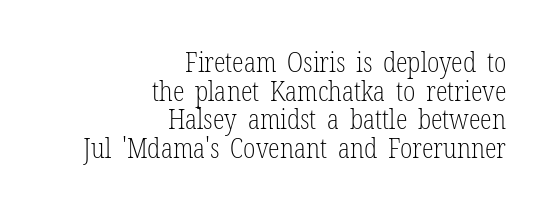
Lines of text with bare space underneath. Spacing between characters is what you'd get straight out of the box. Nope, not italic — everything's standing straight. The leading is snug, giving the passage a crowded texture. This is not heavy type; no bold has been used. The ragged edge is on the left, which tells us the setting is flush right.
